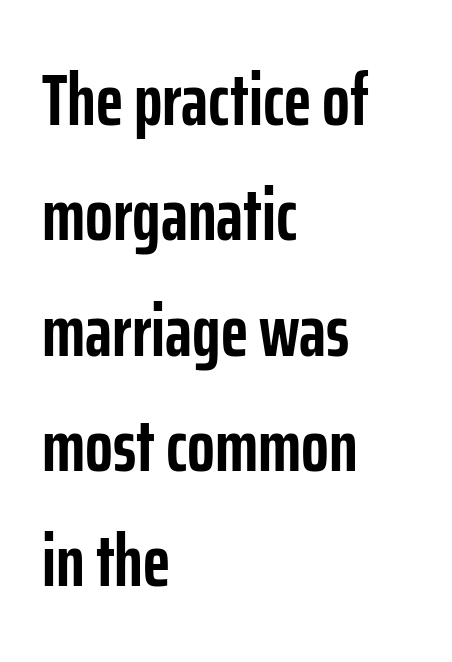
{"serif": "no", "italic": "no", "bold": "yes", "weight": "semibold", "width": "condensed", "stroke_contrast": "low", "x_height": "medium", "monospaced": "no", "underline": "no", "align": "left", "line_spacing": "normal", "line_spacing_ratio": 1.58, "letter_spacing": "normal", "letter_spacing_em": 0.0, "glyph_px": 73}
